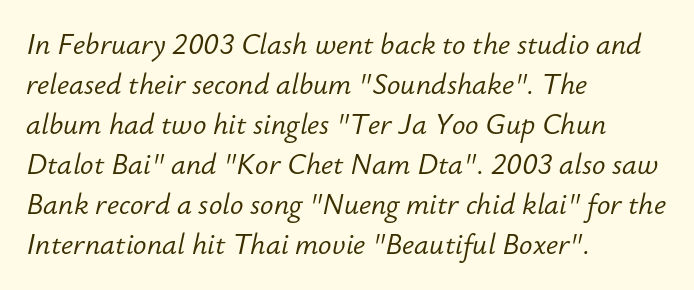
The image shows 28 px light type, italic (leaning right); set left-aligned, normal line spacing (1.43x), normal letter spacing, not underlined; low stroke contrast and a small x-height.
